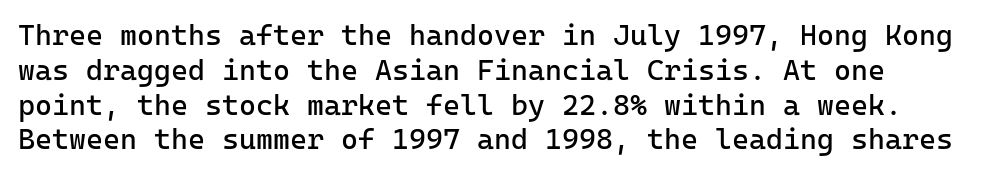
{"serif": "no", "italic": "no", "bold": "no", "weight": "regular", "width": "normal", "stroke_contrast": "low", "x_height": "medium", "monospaced": "yes", "underline": "no", "line_spacing_ratio": 1.2, "letter_spacing": "normal", "letter_spacing_em": 0.0, "glyph_px": 29}
